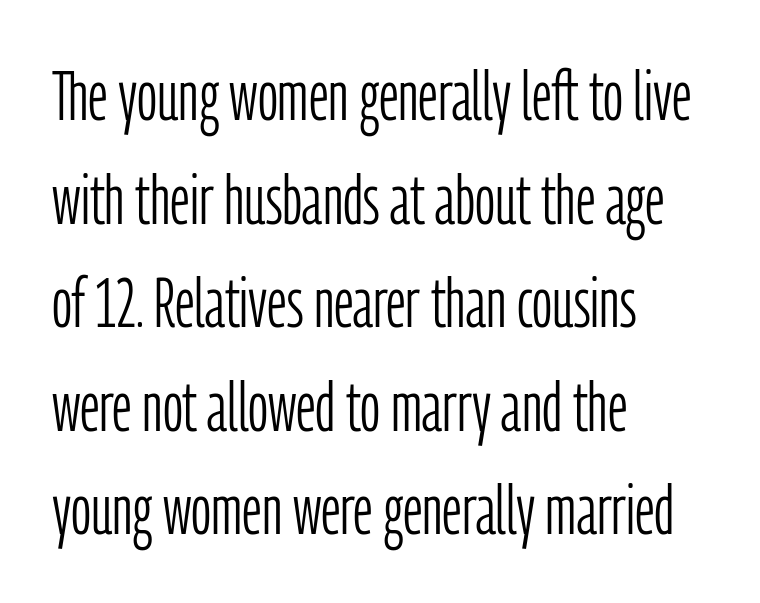
Q: Is the text bold? A: No.
Q: Is the text italic (slanted)? A: No, it is upright.
Q: Is the typeface a serif or a sans-serif typeface? A: Sans-serif.
Q: Is the text underlined? A: No.
Q: How is the paragraph aligned? A: Left-aligned.
Q: Is the spacing between letters normal or unusually wide? A: Normal.
Q: Is the spacing between lines tight, normal or loose? A: Normal.
Q: Width (condensed, normal, or wide)? A: Condensed.
Q: Stroke contrast? A: Low.
Q: x-height? A: Medium.
Q: Monospaced? A: No.
